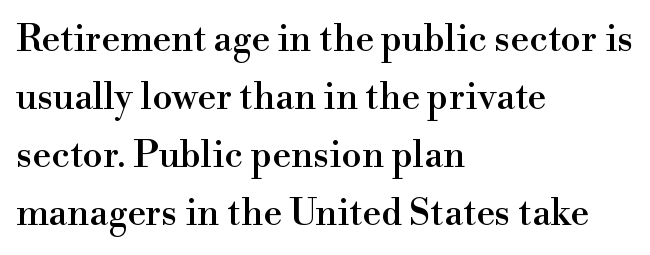
Default kerning and tracking; the words read as compact shapes. The lines are quadded left. The lettering holds an erect, upright posture throughout. Nobody drew a line under any word here. Is this a fixed-width face? No — the glyphs have proportional, varying widths.
